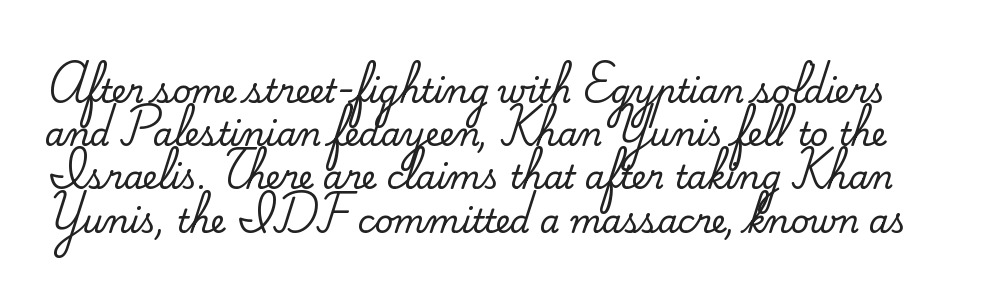
The image shows 32 px serif type; set normal line spacing (1.35x), normal letter spacing, not underlined; medium stroke contrast and a small x-height.
